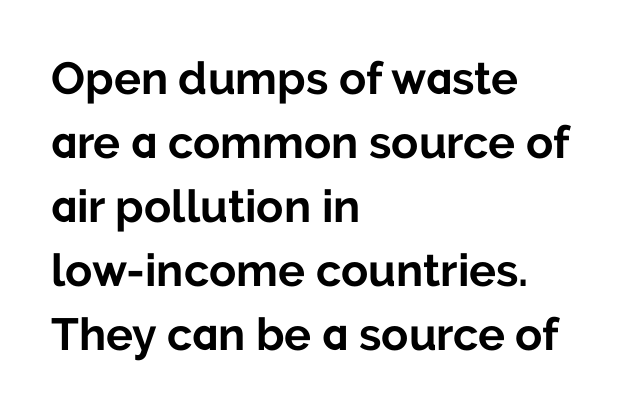
Does the copy run flush right? No — it runs flush left. Underlining? Definitely not there. Is the type bold? Yes — the strokes are clearly thick and heavy. Look at the tracking — it's just the regular setting, nothing added. Posture: straight, roman, zero tilt.
